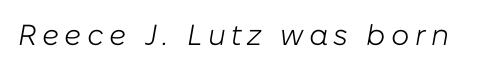
Q: Is the text bold? A: No.
Q: Is the text italic (slanted)? A: Yes, it leans right by about 10 degrees.
Q: Is the text underlined? A: No.
Q: Width (condensed, normal, or wide)? A: Normal.
Q: Stroke contrast? A: Low.
Q: x-height? A: Medium.
Q: Monospaced? A: No.
